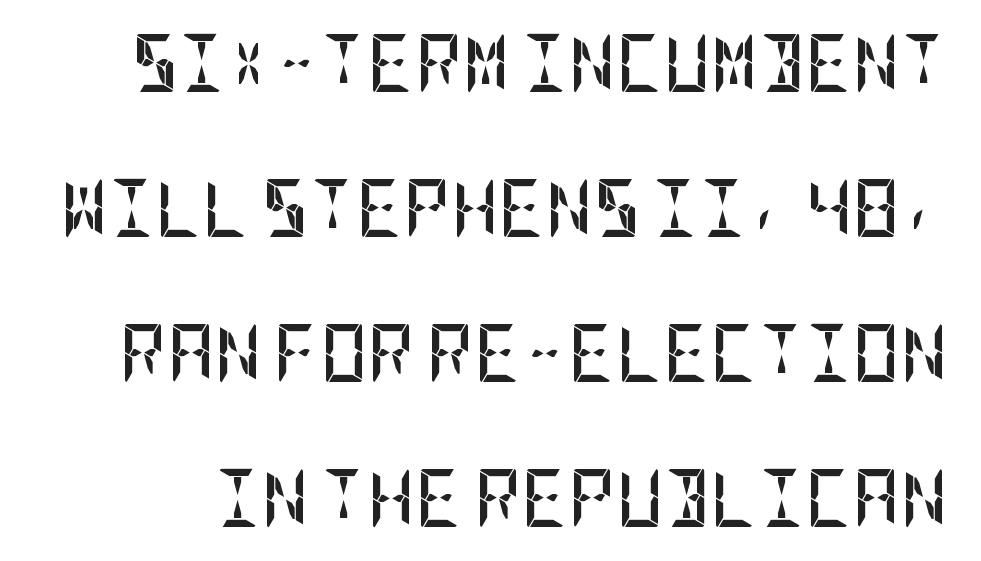
{"serif": "no", "italic": "no", "bold": "yes", "weight": "semibold", "width": "condensed", "stroke_contrast": "low", "x_height": "large", "underline": "no", "line_spacing": "loose", "line_spacing_ratio": 2.5, "letter_spacing": "normal", "letter_spacing_em": 0.0, "glyph_px": 58}
